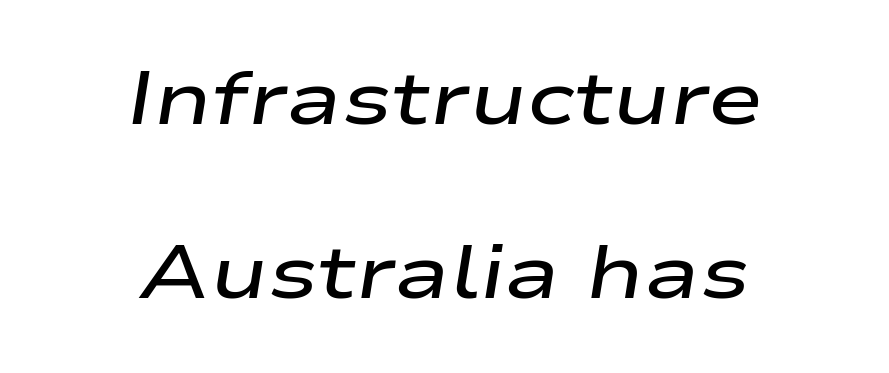
Q: Is the text bold? A: Semi-bold.
Q: Is the text italic (slanted)? A: Yes, it leans right by about 9 degrees.
Q: Is the text underlined? A: No.
Q: How is the paragraph aligned? A: Centered.
Q: Is the spacing between letters normal or unusually wide? A: Normal.
Q: Is the spacing between lines tight, normal or loose? A: Loose.
Q: Width (condensed, normal, or wide)? A: Wide.
Q: Stroke contrast? A: Low.
Q: x-height? A: Medium.
Q: Monospaced? A: No.
